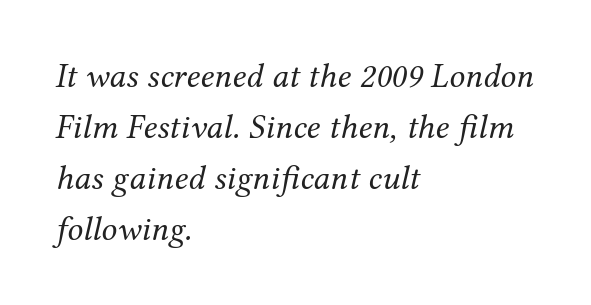
The image shows 35 px regular-weight serif type, italic (leaning right); set left-aligned, normal line spacing (1.46x), normal letter spacing, not underlined; medium stroke contrast and a medium x-height.
